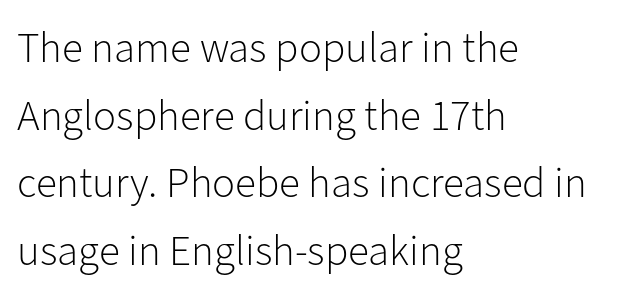
The image shows 43 px light sans-serif type, upright; set left-aligned, normal line spacing (1.57x), normal letter spacing, not underlined; low stroke contrast and a medium x-height.
